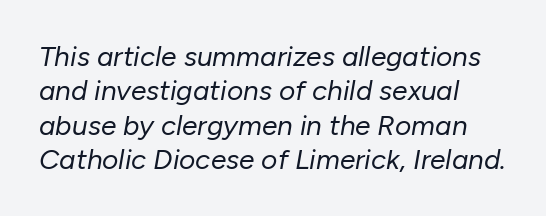
{"italic": "yes", "lean": "right", "slant_degrees": 10, "bold": "no", "weight": "regular", "width": "normal", "stroke_contrast": "low", "x_height": "medium", "monospaced": "no", "underline": "no", "align": "left", "line_spacing_ratio": 1.23, "letter_spacing": "normal", "letter_spacing_em": 0.0, "glyph_px": 28}
